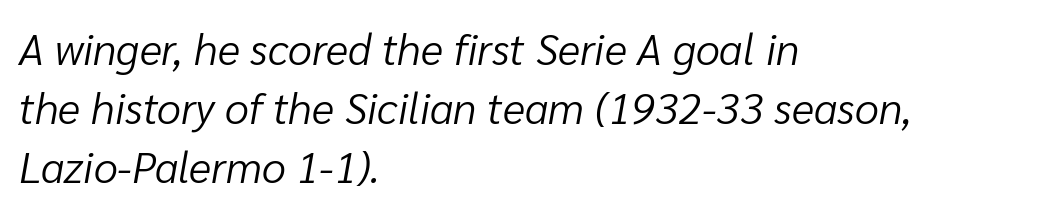
The image shows 43 px light type, italic (leaning right); set left-aligned, normal line spacing (1.37x), normal letter spacing, not underlined; low stroke contrast and a medium x-height.
